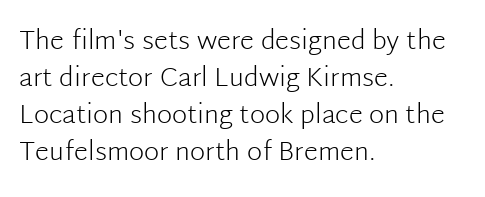
Q: Is the text bold? A: No.
Q: Is the text italic (slanted)? A: No, it is upright.
Q: Is the text underlined? A: No.
Q: How is the paragraph aligned? A: Left-aligned.
Q: Is the spacing between letters normal or unusually wide? A: Normal.
Q: Is the spacing between lines tight, normal or loose? A: Normal.
